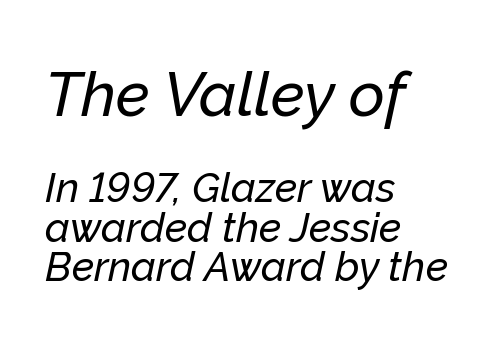
Between these two stacked blocks, the higher one wins on size. These lines stack with their left ends in a neat column. Very little white space separates one row of letters from the next. Nothing unusual about the tracking: characters are spaced as the font intends. Anything drawn beneath the words? Only blank space. The letters advance in unequal steps, a hallmark of proportional type.
